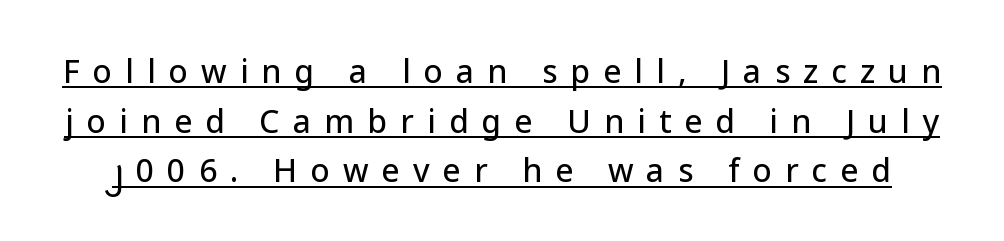
Q: Is the text italic (slanted)? A: No, it is upright.
Q: Is the typeface a serif or a sans-serif typeface? A: Sans-serif.
Q: Is the text underlined? A: Yes.
Q: Is the spacing between letters normal or unusually wide? A: Unusually wide.
Q: Is the spacing between lines tight, normal or loose? A: Normal.
Q: Width (condensed, normal, or wide)? A: Normal.
Q: Stroke contrast? A: Low.
Q: x-height? A: Medium.
Q: Monospaced? A: No.
